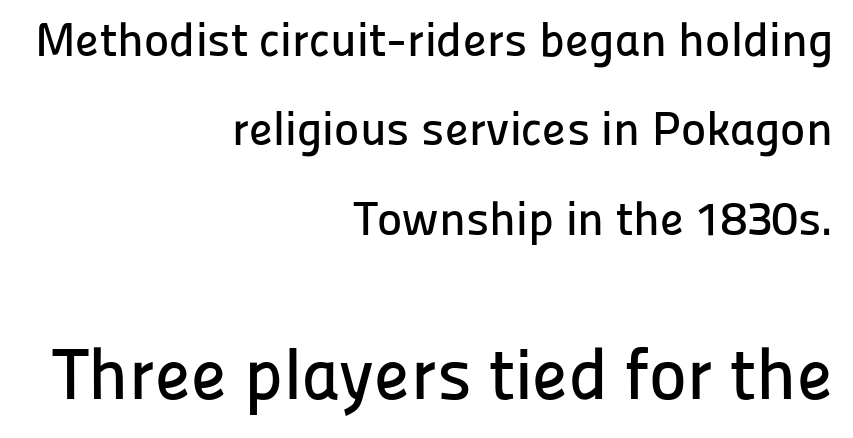
Q: Is the text italic (slanted)? A: No, it is upright.
Q: Is the typeface a serif or a sans-serif typeface? A: Sans-serif.
Q: Is the text underlined? A: No.
Q: How is the paragraph aligned? A: Right-aligned.
Q: Is the spacing between letters normal or unusually wide? A: Normal.
Q: Which block of text is set in a larger size, the first (top) or the second (bottom)? A: The second (bottom) one.
Q: Width (condensed, normal, or wide)? A: Normal.
Q: Stroke contrast? A: Low.
Q: x-height? A: Medium.
Q: Monospaced? A: No.
